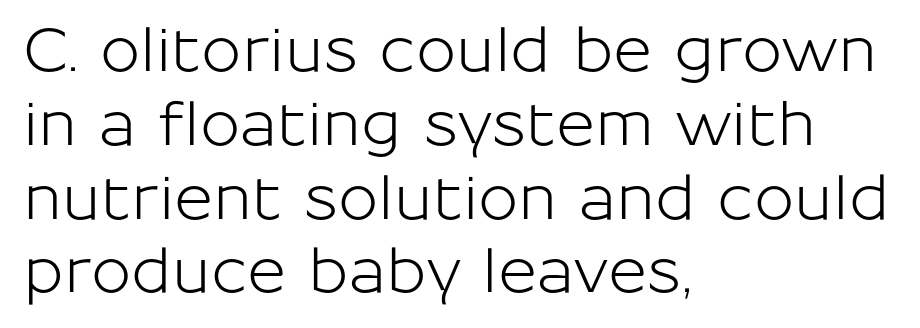
{"serif": "no", "italic": "no", "width": "normal", "stroke_contrast": "low", "x_height": "medium", "monospaced": "no", "underline": "no", "align": "left", "line_spacing_ratio": 1.23, "letter_spacing": "normal", "letter_spacing_em": 0.0, "glyph_px": 60}
